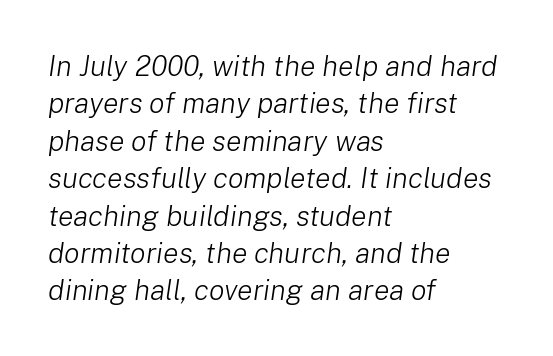
The image shows 29 px light type, italic (leaning right); set left-aligned, normal line spacing (1.29x), normal letter spacing, not underlined; low stroke contrast and a medium x-height.
